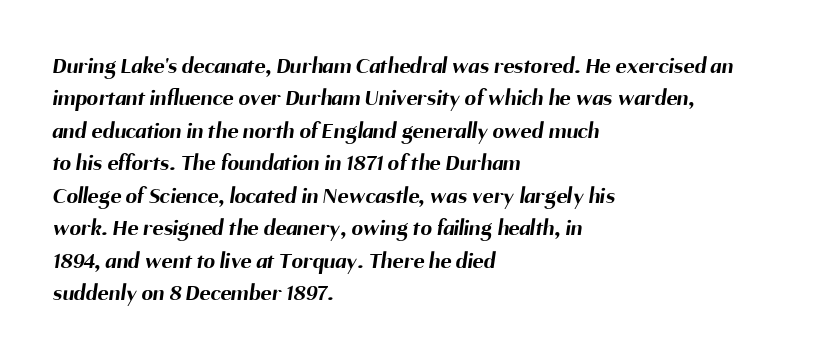
Q: Is the text bold? A: Yes.
Q: Is the text underlined? A: No.
Q: How is the paragraph aligned? A: Left-aligned.
Q: Is the spacing between letters normal or unusually wide? A: Normal.
Q: Is the spacing between lines tight, normal or loose? A: Normal.
